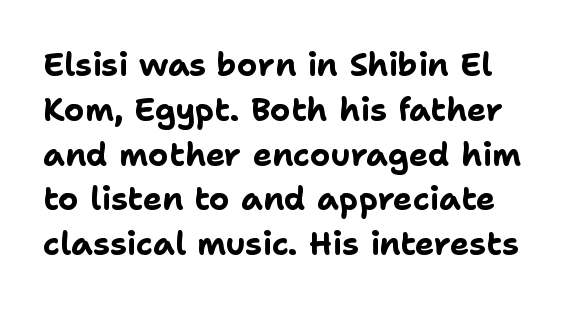
The image shows 32 px bold sans-serif type, upright; set left-aligned, normal line spacing (1.4x), normal letter spacing, not underlined; low stroke contrast and a medium x-height.
